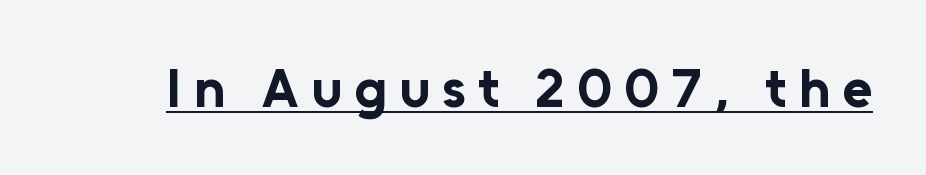
{"serif": "no", "italic": "no", "bold": "yes", "weight": "bold", "width": "normal", "stroke_contrast": "low", "x_height": "medium", "monospaced": "no", "underline": "yes", "letter_spacing": "wide", "letter_spacing_em": 0.22, "glyph_px": 55}
